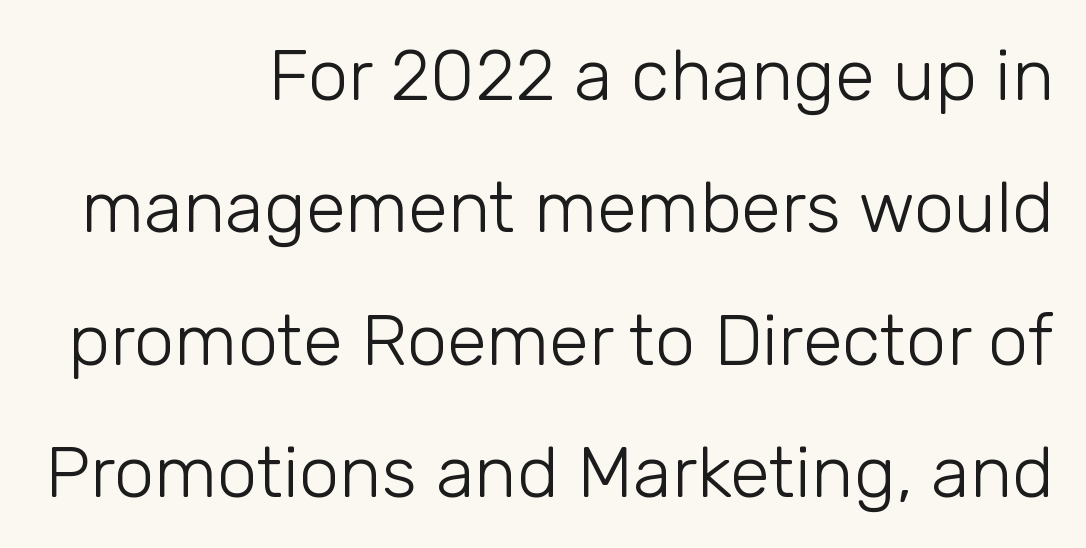
Q: Is the text bold? A: No.
Q: Is the text italic (slanted)? A: No, it is upright.
Q: Is the typeface a serif or a sans-serif typeface? A: Sans-serif.
Q: Is the text underlined? A: No.
Q: How is the paragraph aligned? A: Right-aligned.
Q: Is the spacing between letters normal or unusually wide? A: Normal.
Q: Width (condensed, normal, or wide)? A: Normal.
Q: Stroke contrast? A: Low.
Q: x-height? A: Medium.
Q: Monospaced? A: No.
